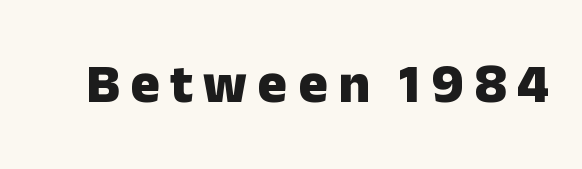
Heavy-handed strokes throughout: this text is bold. Is this a fixed-width face? No — the glyphs have proportional, varying widths. Posture: straight, roman, zero tilt. Descenders hang freely into open space.
